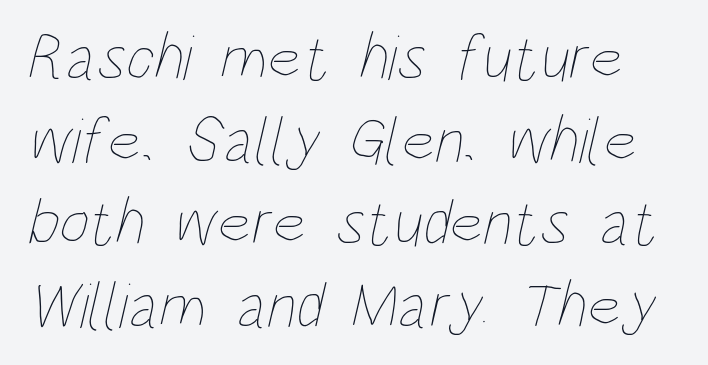
Each stroke keeps to a modest, everyday thickness or less. Here the designer chose a conventional face with non-uniform glyph widths. Descender tails drop into unmarked territory. The gaps between neighbouring characters are ordinary and unremarkable. Notice how descenders clear the ascenders below comfortably — that's standard leading.
